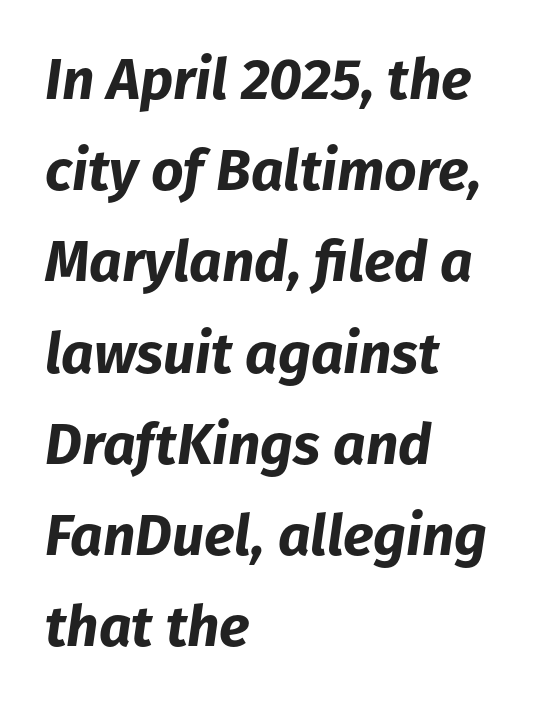
{"italic": "yes", "lean": "right", "slant_degrees": 8, "bold": "yes", "weight": "bold", "width": "normal", "stroke_contrast": "low", "x_height": "medium", "monospaced": "no", "underline": "no", "align": "left", "line_spacing": "normal", "line_spacing_ratio": 1.6, "letter_spacing": "normal", "letter_spacing_em": 0.0, "glyph_px": 57}
